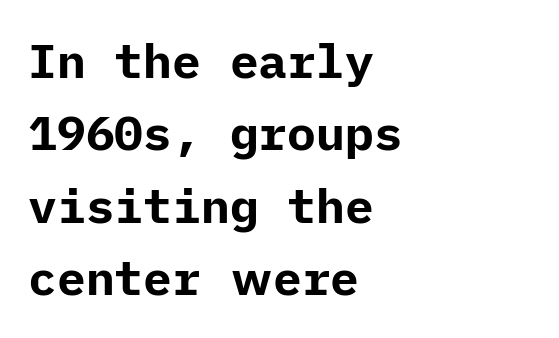
Q: Is the text bold? A: Yes.
Q: Is the text italic (slanted)? A: No, it is upright.
Q: Is the typeface a serif or a sans-serif typeface? A: Sans-serif.
Q: Is the text underlined? A: No.
Q: How is the paragraph aligned? A: Left-aligned.
Q: Is the spacing between letters normal or unusually wide? A: Normal.
Q: Is the spacing between lines tight, normal or loose? A: Normal.
Q: Width (condensed, normal, or wide)? A: Normal.
Q: Stroke contrast? A: Low.
Q: x-height? A: Medium.
